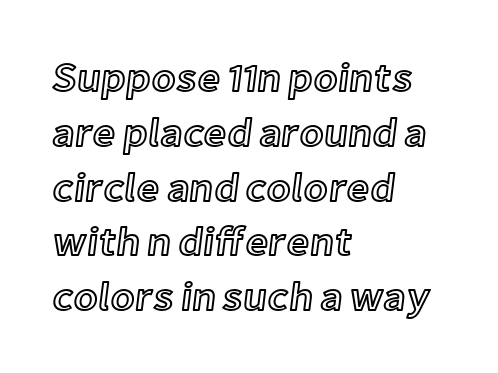
The image shows 40 px text type; set left-aligned, normal line spacing (1.37x), normal letter spacing, not underlined; a medium x-height.
